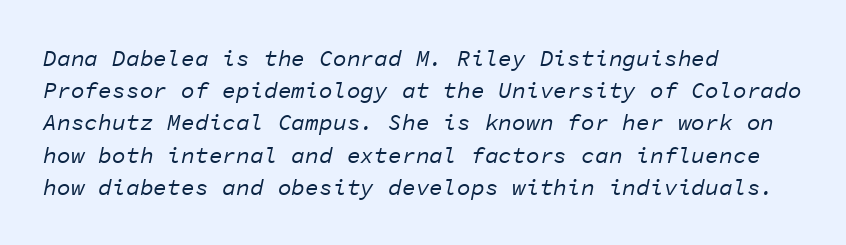
The rendering applies a slant to the glyphs. Characters follow at the spacing the type designer built in. Is the stroke heavy? The answer is a plain regular-or-lighter. Baseline-to-baseline distance is the conventional proportion of letter height.
